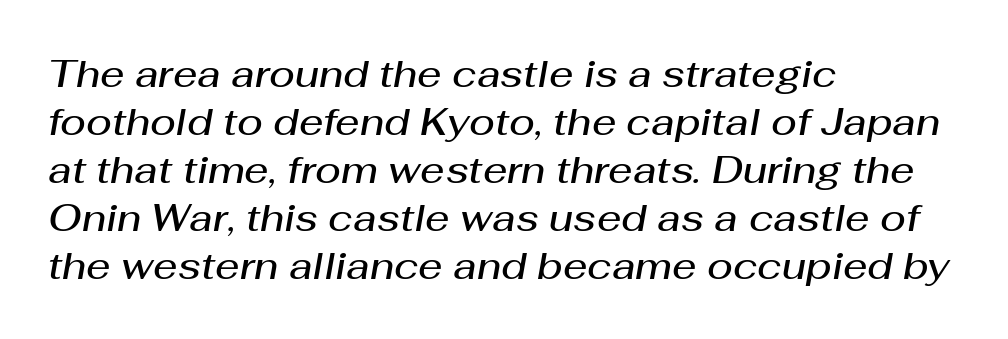
Does the copy run flush right? No — it runs flush left. Think of a printed novel: that variable character pitch is what you see here. Characters are canted at an angle relative to the baseline's perpendicular. The typesetting leans somewhat heavy: a semibold. These lines keep a tight, regular rhythm from letter to letter. Each row of text sits above clean, open space.
